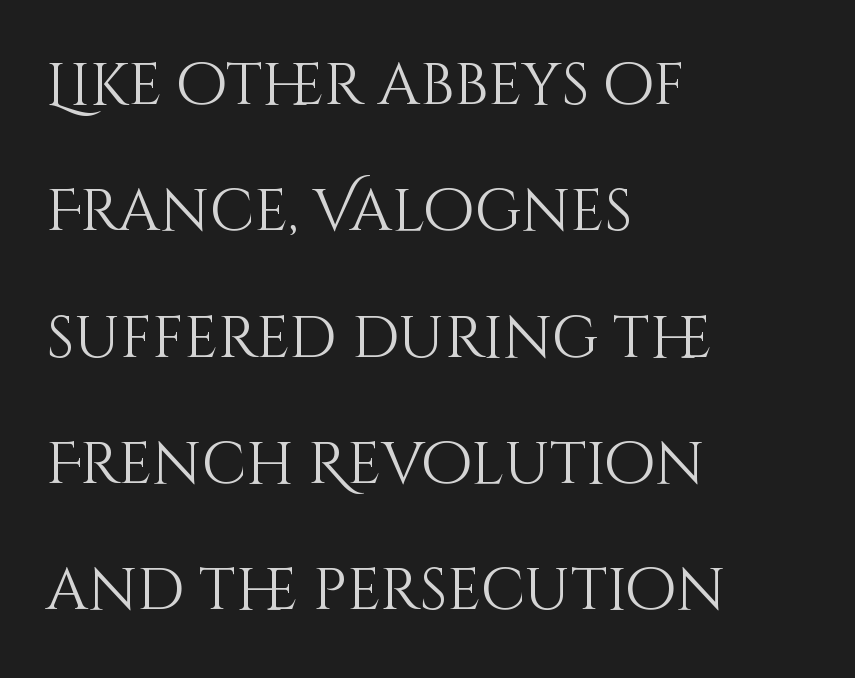
Each word holds together tightly as a unit, with standard inter-letter gaps. Is this a fixed-width face? No — the glyphs have proportional, varying widths. The specimen reads as upright at a glance. No chunkiness to these letters — they're not bold. Visually the block forms a straight wall on the left and a jagged coastline on the right.
